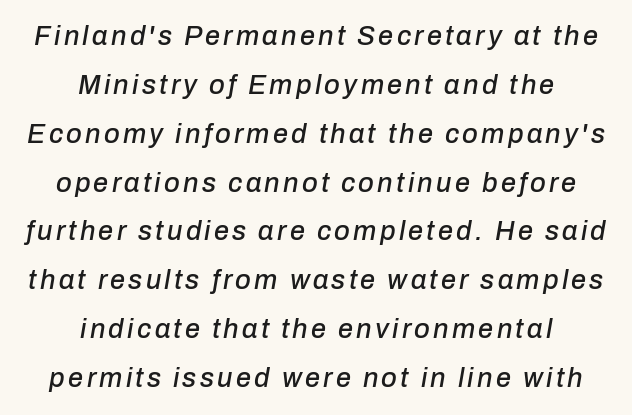
The image shows 27 px text type, italic (leaning right); set centered, line spacing 1.81x, not underlined.
